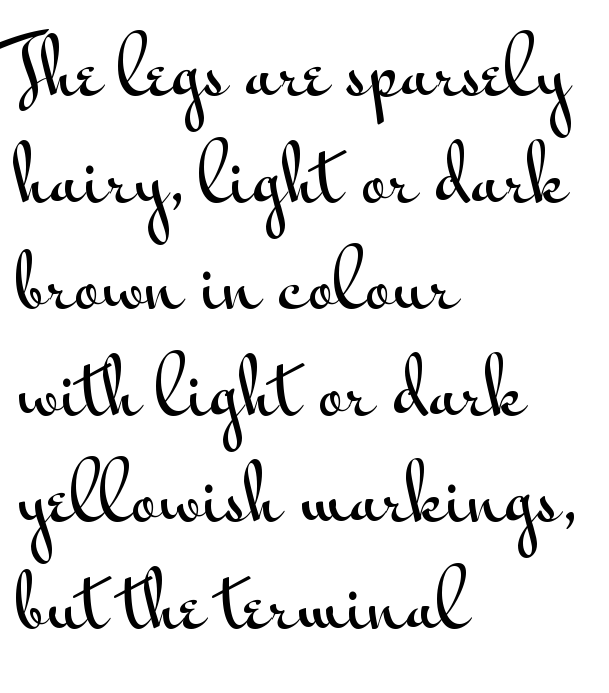
Q: Is the typeface a serif or a sans-serif typeface? A: Sans-serif.
Q: Is the text underlined? A: No.
Q: How is the paragraph aligned? A: Left-aligned.
Q: Is the spacing between letters normal or unusually wide? A: Normal.
Q: Is the spacing between lines tight, normal or loose? A: Normal.
Q: Width (condensed, normal, or wide)? A: Wide.
Q: Stroke contrast? A: Medium.
Q: x-height? A: Small.
Q: Monospaced? A: No.
